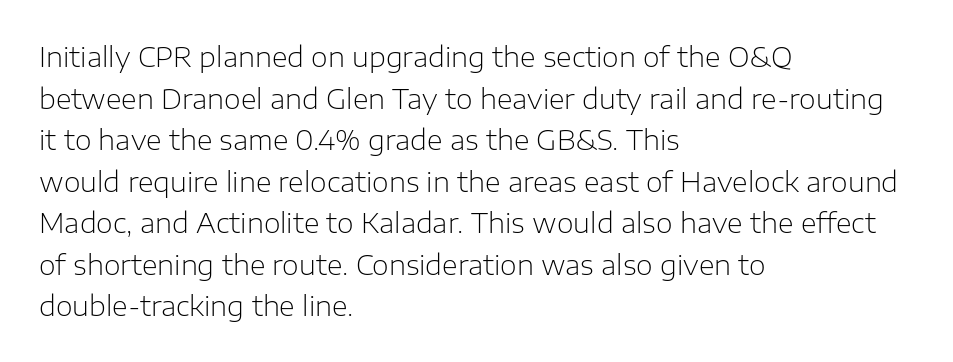
The image shows 27 px text type, upright; set left-aligned, normal line spacing (1.54x), normal letter spacing, not underlined.
